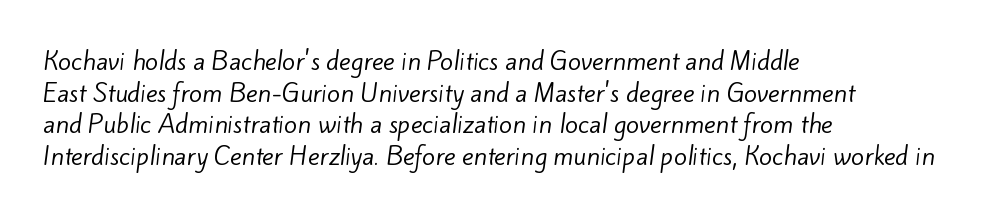
The image shows 24 px text type; set left-aligned, normal line spacing (1.32x), normal letter spacing, not underlined.
